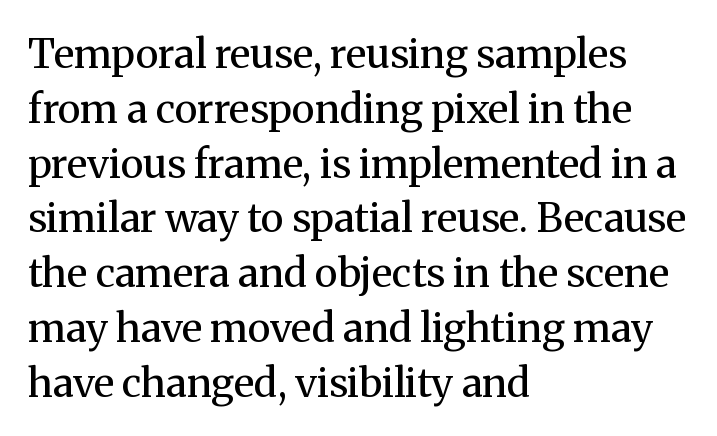
Look at the bottom of the vertical strokes: they flare into serifs here. Ascenders rise straight up at ninety degrees. Varying glyph widths throughout — classic text-font behaviour. Left-aligned paragraph, ragged on the right. The face used here is rendered with its standard letterfit. Just letters on the line, the space beneath them empty.
